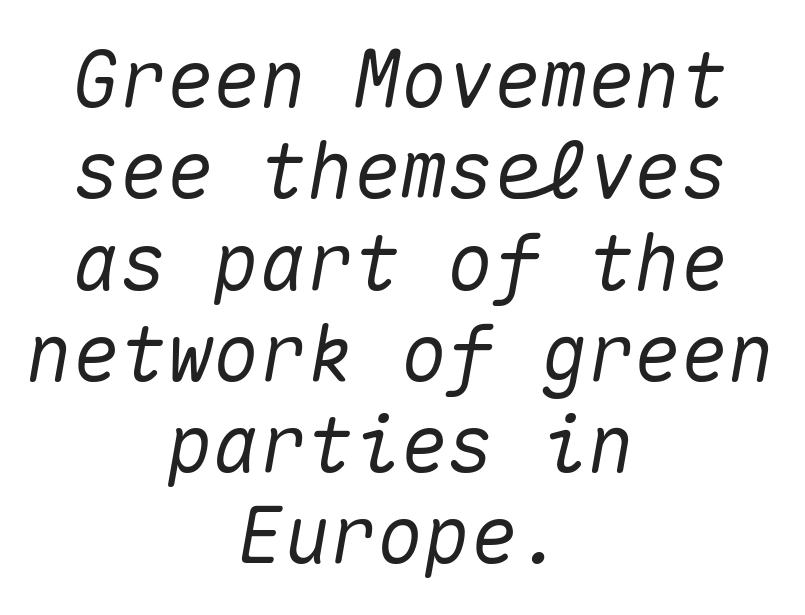
The image shows 78 px text type, italic (leaning right), monospaced; set centered, line spacing 1.17x, normal letter spacing, not underlined; medium stroke contrast and a medium x-height.
